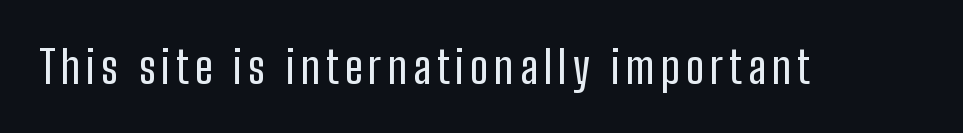
{"serif": "no", "italic": "no", "width": "condensed", "stroke_contrast": "low", "x_height": "medium", "monospaced": "no", "underline": "no", "glyph_px": 45}
